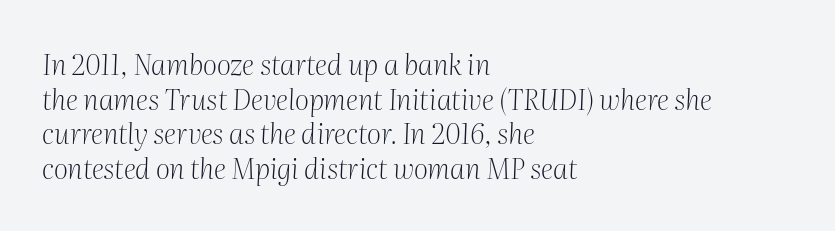
The image shows 28 px light serif type, italic (leaning right); set left-aligned, line spacing 1.24x, normal letter spacing, not underlined; medium stroke contrast and a medium x-height.
